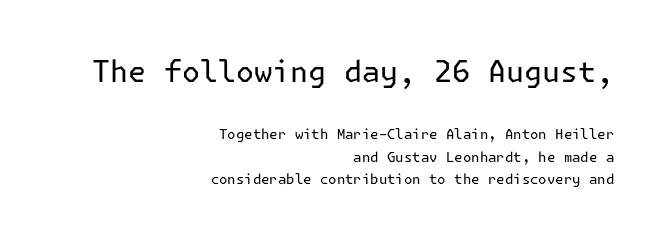
Q: Is the text bold? A: No.
Q: Is the text italic (slanted)? A: No, it is upright.
Q: Is the typeface a serif or a sans-serif typeface? A: Sans-serif.
Q: Is the text underlined? A: No.
Q: How is the paragraph aligned? A: Right-aligned.
Q: Is the spacing between letters normal or unusually wide? A: Normal.
Q: Is the spacing between lines tight, normal or loose? A: Normal.
Q: Which block of text is set in a larger size, the first (top) or the second (bottom)? A: The first (top) one.
Q: Width (condensed, normal, or wide)? A: Normal.
Q: Stroke contrast? A: Low.
Q: x-height? A: Medium.
